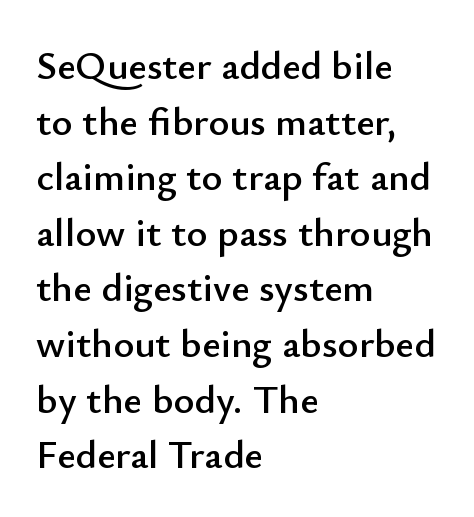
The image shows 40 px sans-serif type, upright; set left-aligned, normal line spacing (1.39x), normal letter spacing, not underlined; low stroke contrast and a small x-height.
